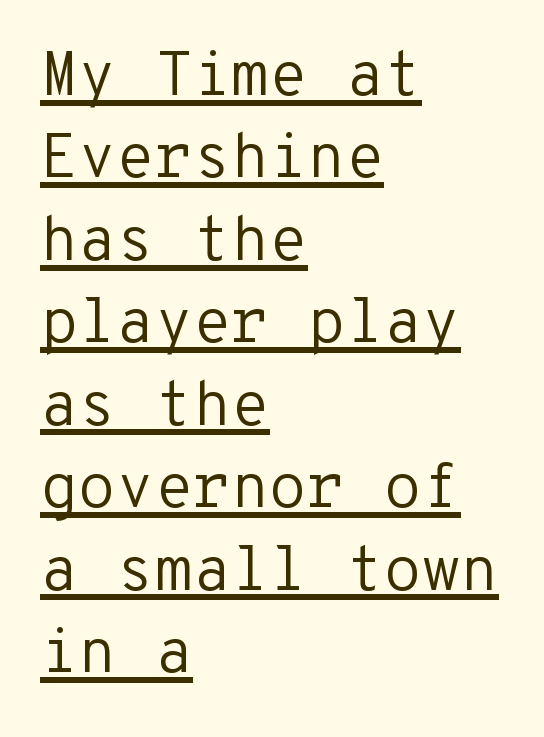
{"serif": "no", "italic": "no", "bold": "no", "weight": "regular", "width": "normal", "stroke_contrast": "low", "x_height": "medium", "monospaced": "yes", "underline": "yes", "align": "left", "line_spacing": "normal", "line_spacing_ratio": 1.33, "letter_spacing": "normal", "letter_spacing_em": 0.0, "glyph_px": 62}
